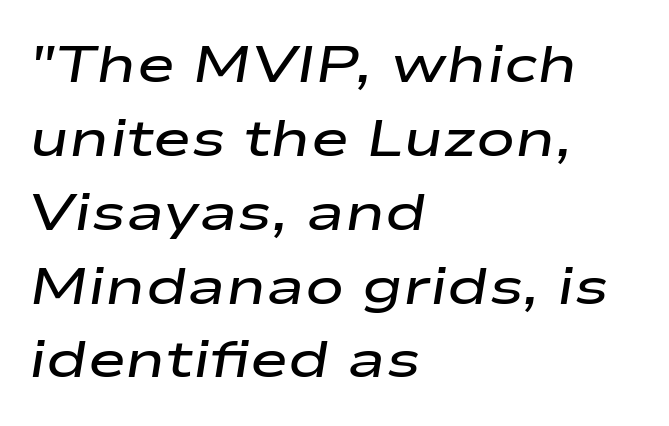
{"italic": "yes", "lean": "right", "slant_degrees": 9, "bold": "semi", "weight": "semibold", "width": "wide", "stroke_contrast": "low", "x_height": "medium", "monospaced": "no", "underline": "no", "align": "left", "line_spacing": "normal", "line_spacing_ratio": 1.42, "letter_spacing": "normal", "letter_spacing_em": 0.0, "glyph_px": 52}
